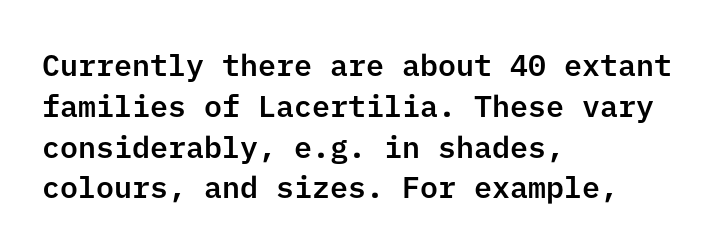
The image shows 30 px sans-serif type, upright; set left-aligned, normal line spacing (1.36x), normal letter spacing, not underlined; low stroke contrast and a medium x-height.
